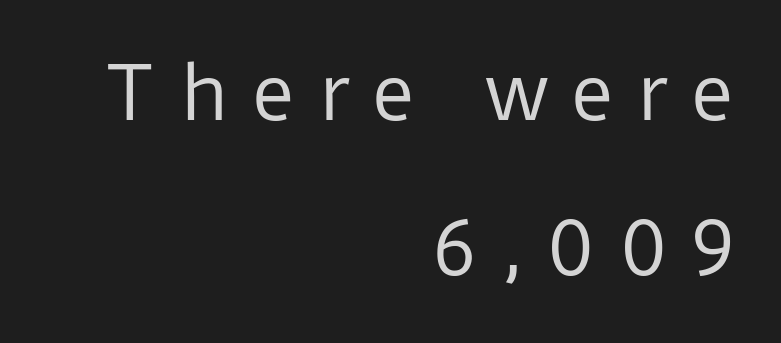
The letters advance in unequal steps, a hallmark of proportional type. Are there feet on the stems? There aren't — it's a sans. No chunkiness to these letters — they're not bold. Letters rest on an invisible, unmarked baseline. The passage shown stacks its lines with a broad gap. The rendering anchors every line to the right-hand side.
